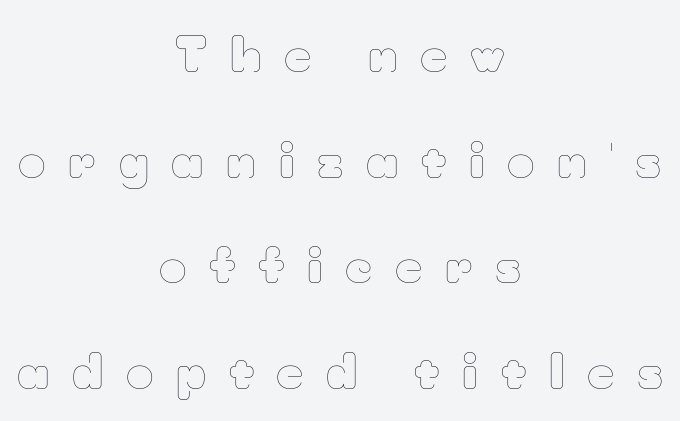
The rendering uses a large line-height, opening up the rows. The rag falls on both sides of this text block equally. Proportional: the letters do not fall into vertical columns. Is the letter spacing exaggerated? Yes — the characters are pushed far apart. Weight: in the light-to-regular range.
